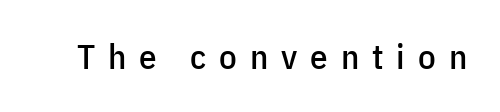
{"serif": "no", "italic": "no", "width": "condensed", "stroke_contrast": "low", "x_height": "medium", "monospaced": "no", "underline": "no", "letter_spacing": "wide", "letter_spacing_em": 0.37, "glyph_px": 35}
